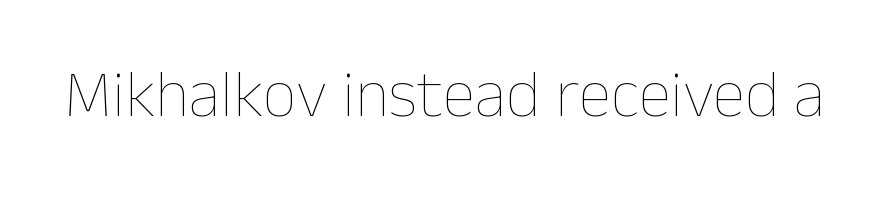
Q: Is the text bold? A: No.
Q: Is the text italic (slanted)? A: No, it is upright.
Q: Is the text underlined? A: No.
Q: Is the spacing between letters normal or unusually wide? A: Normal.
Q: Width (condensed, normal, or wide)? A: Normal.
Q: Stroke contrast? A: Low.
Q: x-height? A: Medium.
Q: Monospaced? A: No.
